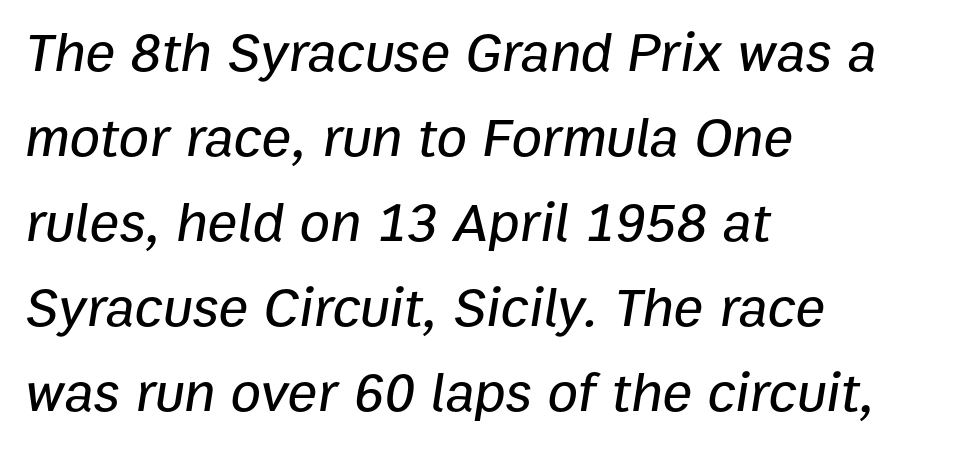
Q: Is the text italic (slanted)? A: Yes, it leans right by about 9 degrees.
Q: Is the text underlined? A: No.
Q: How is the paragraph aligned? A: Left-aligned.
Q: Is the spacing between letters normal or unusually wide? A: Normal.
Q: Is the spacing between lines tight, normal or loose? A: Normal.
Q: Width (condensed, normal, or wide)? A: Normal.
Q: Stroke contrast? A: Low.
Q: x-height? A: Medium.
Q: Monospaced? A: No.
